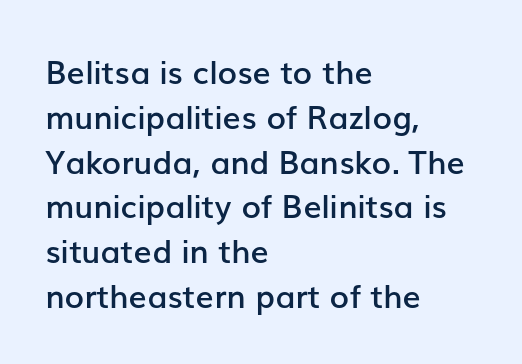
Q: Is the text bold? A: Semi-bold.
Q: Is the text italic (slanted)? A: No, it is upright.
Q: Is the typeface a serif or a sans-serif typeface? A: Sans-serif.
Q: Is the text underlined? A: No.
Q: How is the paragraph aligned? A: Left-aligned.
Q: Is the spacing between letters normal or unusually wide? A: Normal.
Q: Is the spacing between lines tight, normal or loose? A: Normal.
Q: Width (condensed, normal, or wide)? A: Normal.
Q: Stroke contrast? A: Low.
Q: x-height? A: Medium.
Q: Monospaced? A: No.
